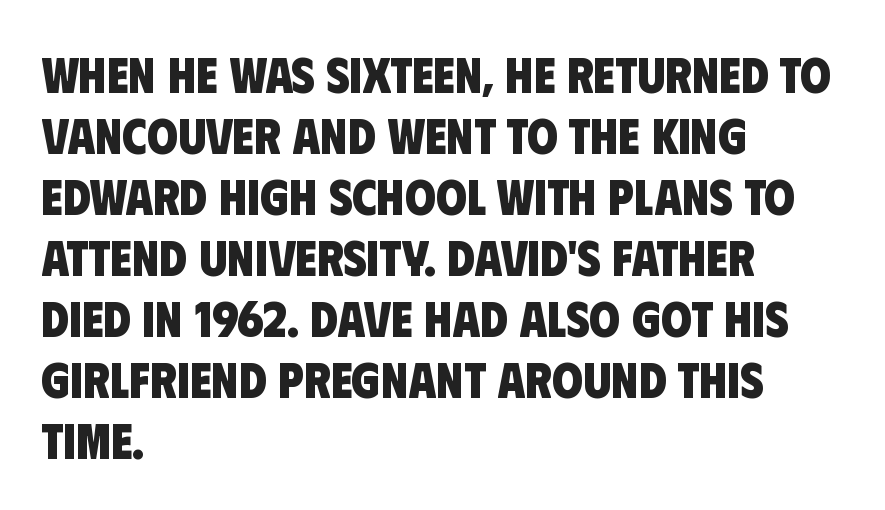
Q: Is the text bold? A: Yes.
Q: Is the typeface a serif or a sans-serif typeface? A: Sans-serif.
Q: Is the text underlined? A: No.
Q: How is the paragraph aligned? A: Left-aligned.
Q: Is the spacing between letters normal or unusually wide? A: Normal.
Q: Width (condensed, normal, or wide)? A: Condensed.
Q: Stroke contrast? A: Low.
Q: x-height? A: Large.
Q: Monospaced? A: No.
